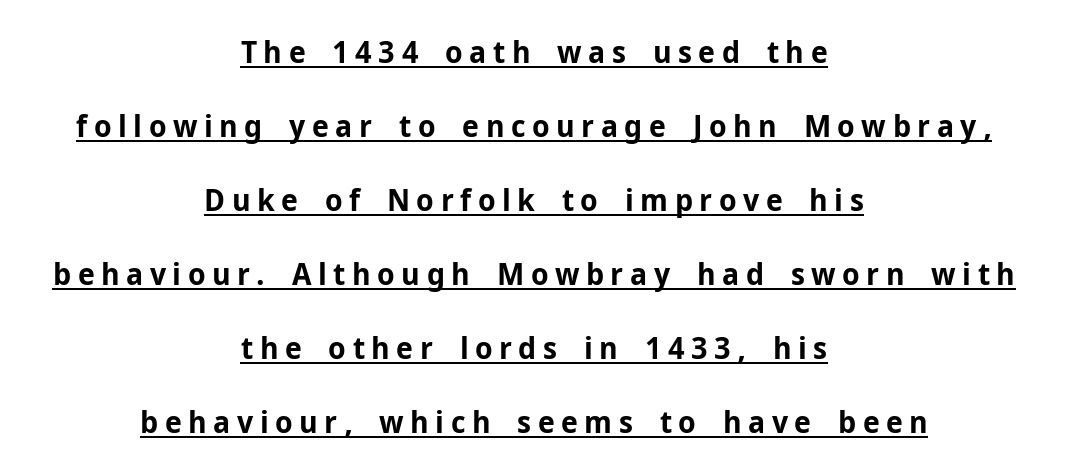
{"serif": "no", "italic": "no", "bold": "yes", "weight": "bold", "width": "normal", "stroke_contrast": "low", "x_height": "medium", "monospaced": "no", "underline": "yes", "align": "center", "line_spacing": "loose", "line_spacing_ratio": 2.39, "letter_spacing": "wide", "letter_spacing_em": 0.21, "glyph_px": 31}
